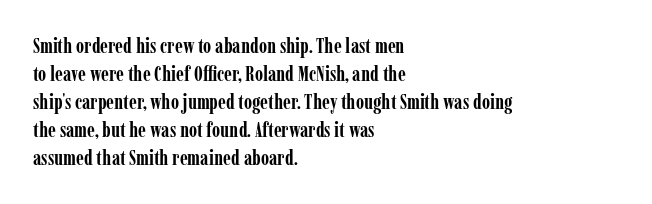
The image shows 21 px bold type, upright; set left-aligned, normal line spacing (1.33x), normal letter spacing, not underlined.
